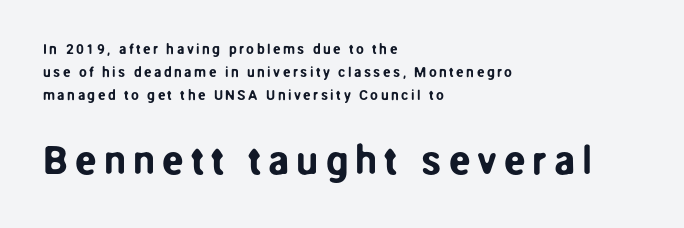
{"serif": "no", "italic": "no", "width": "normal", "stroke_contrast": "low", "x_height": "medium", "monospaced": "no", "underline": "no", "align": "left", "line_spacing": "normal", "line_spacing_ratio": 1.65, "larger_block": "second", "size_ratio": 2.86, "glyph_px": 40}
